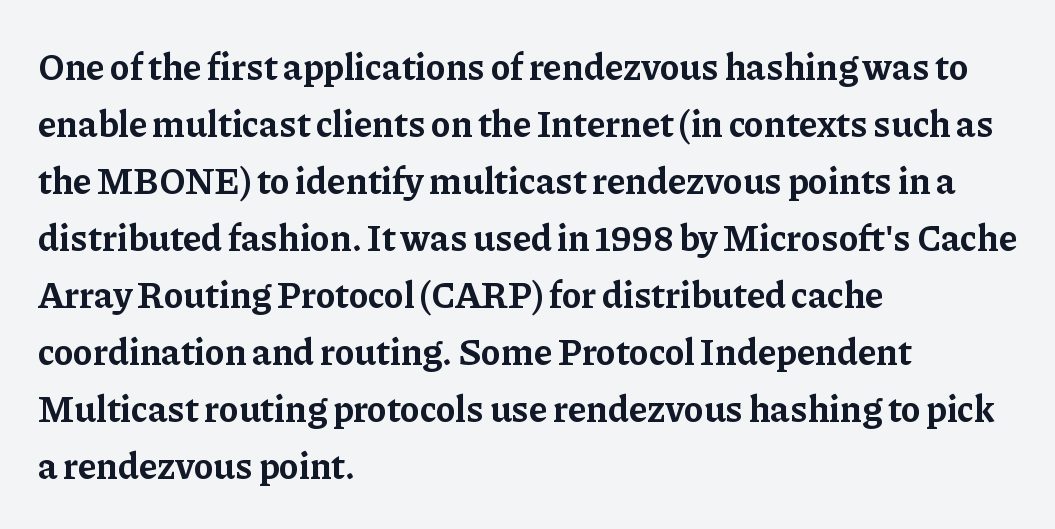
The image shows 37 px bold serif type, upright; set left-aligned, normal line spacing (1.54x), normal letter spacing, not underlined; low stroke contrast and a medium x-height.
